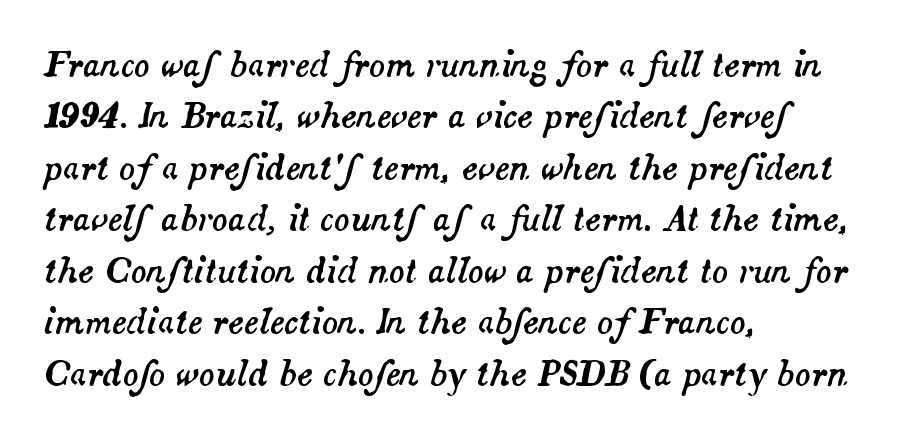
The image shows 33 px text type, italic (leaning right); set left-aligned, normal line spacing (1.56x), normal letter spacing, not underlined; medium stroke contrast and a small x-height.
